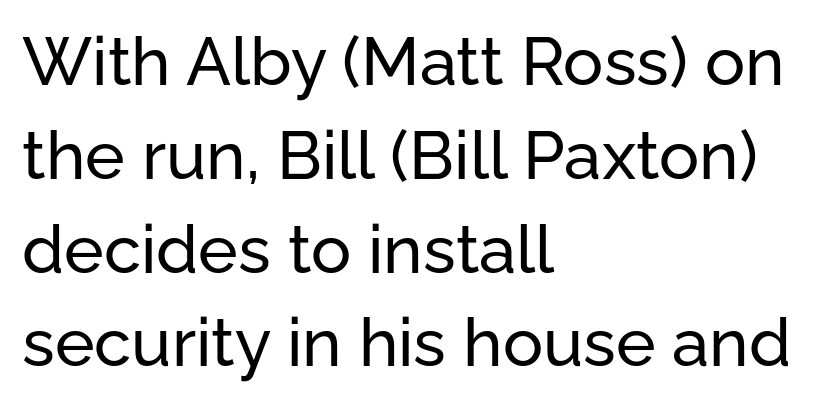
A typesetter would call this zero additional tracking. Is there much room between lines? A standard amount, neither cramped nor airy. You could not count columns in this text — the font is proportionally spaced. The specimen omits any rule beneath the text block's lines. This rendering uses left alignment, leaving the right contour irregular.
